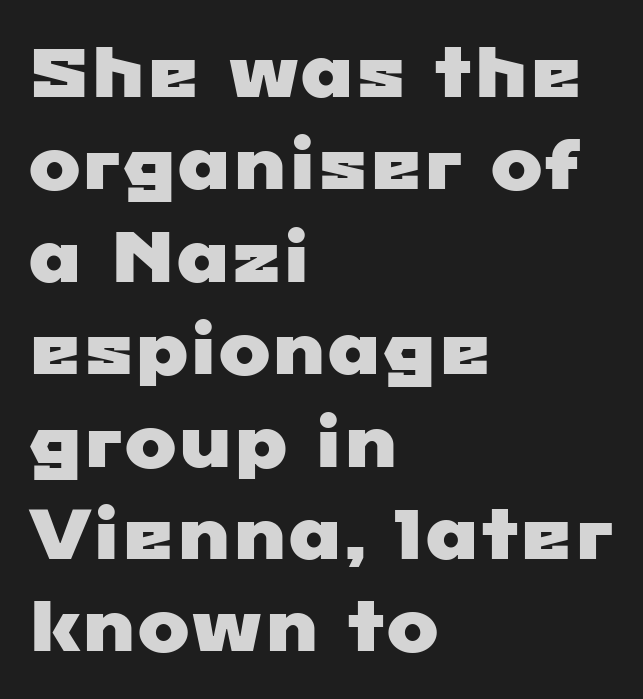
The image shows 70 px wide sans-serif type; set left-aligned, normal line spacing (1.32x), normal letter spacing, not underlined; low stroke contrast and a medium x-height.
